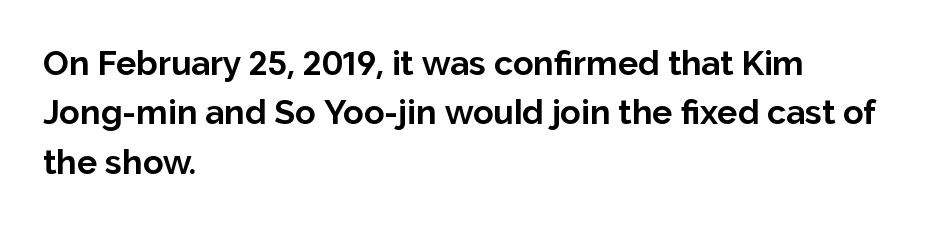
Caption: standard tracking, unaltered. Compared with a centered layout, this one pins lines to the left instead. Type style note: lacks serifs. No word sits above an underline. The rendering uses a bold face; every stroke is thick and dark. Looks like regular typesetting: each glyph gets only the width it needs.
